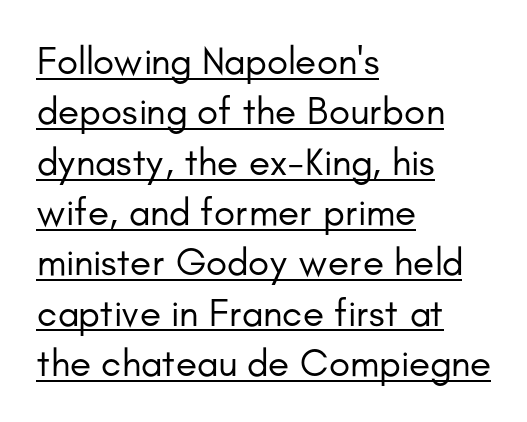
The image shows 39 px regular-weight sans-serif type, upright; set left-aligned, normal line spacing (1.29x), normal letter spacing, underlined; low stroke contrast and a small x-height.
